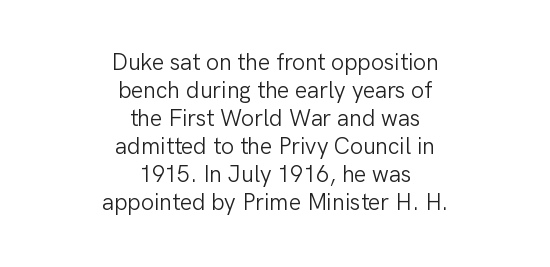
Q: Is the text bold? A: No.
Q: Is the text italic (slanted)? A: No, it is upright.
Q: Is the text underlined? A: No.
Q: How is the paragraph aligned? A: Centered.
Q: Is the spacing between letters normal or unusually wide? A: Normal.
